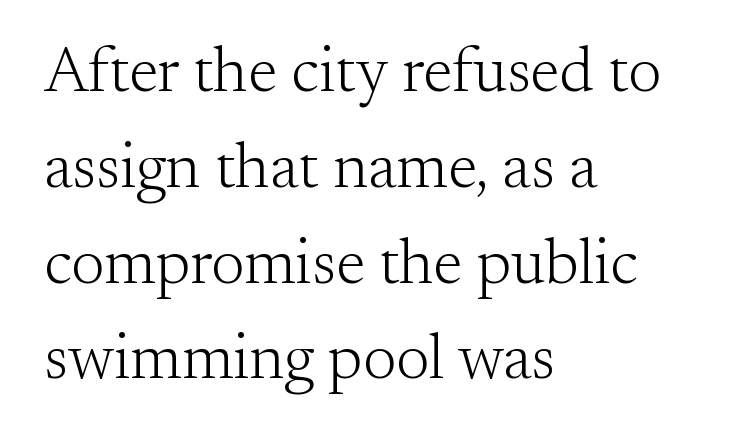
Q: Is the text bold? A: No.
Q: Is the text italic (slanted)? A: No, it is upright.
Q: Is the typeface a serif or a sans-serif typeface? A: Serif.
Q: Is the text underlined? A: No.
Q: How is the paragraph aligned? A: Left-aligned.
Q: Is the spacing between letters normal or unusually wide? A: Normal.
Q: Is the spacing between lines tight, normal or loose? A: Normal.
Q: Width (condensed, normal, or wide)? A: Normal.
Q: Stroke contrast? A: Medium.
Q: x-height? A: Small.
Q: Monospaced? A: No.
